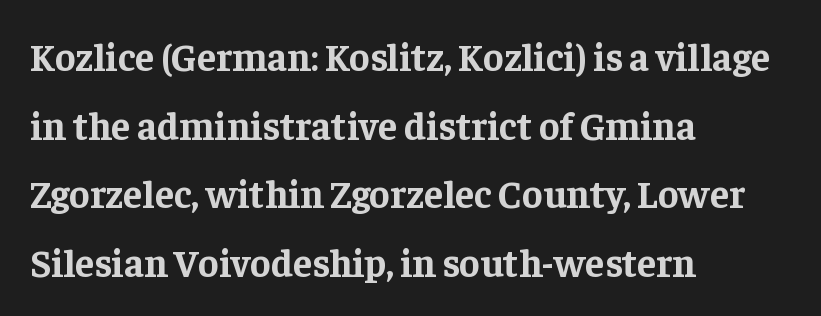
Q: Is the text bold? A: Yes.
Q: Is the text italic (slanted)? A: No, it is upright.
Q: Is the typeface a serif or a sans-serif typeface? A: Serif.
Q: Is the text underlined? A: No.
Q: How is the paragraph aligned? A: Left-aligned.
Q: Is the spacing between letters normal or unusually wide? A: Normal.
Q: Width (condensed, normal, or wide)? A: Normal.
Q: Stroke contrast? A: Low.
Q: x-height? A: Medium.
Q: Monospaced? A: No.
